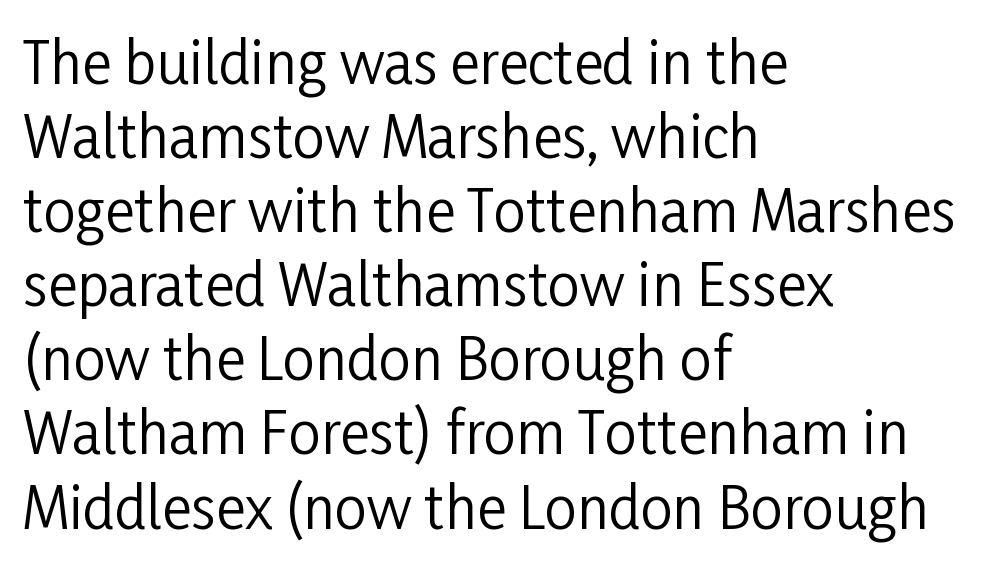
Q: Is the text bold? A: No.
Q: Is the text italic (slanted)? A: No, it is upright.
Q: Is the typeface a serif or a sans-serif typeface? A: Sans-serif.
Q: Is the text underlined? A: No.
Q: How is the paragraph aligned? A: Left-aligned.
Q: Is the spacing between letters normal or unusually wide? A: Normal.
Q: Is the spacing between lines tight, normal or loose? A: Normal.
Q: Width (condensed, normal, or wide)? A: Condensed.
Q: Stroke contrast? A: Low.
Q: x-height? A: Medium.
Q: Monospaced? A: No.
